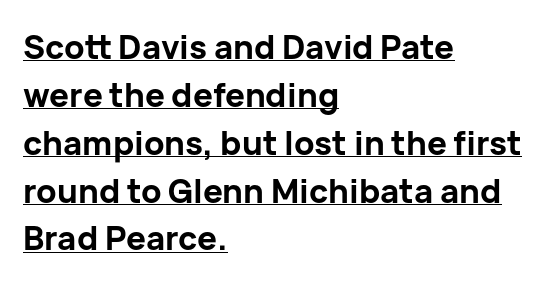
The image shows 33 px bold sans-serif type, upright; set left-aligned, normal line spacing (1.45x), normal letter spacing, underlined; low stroke contrast and a medium x-height.
